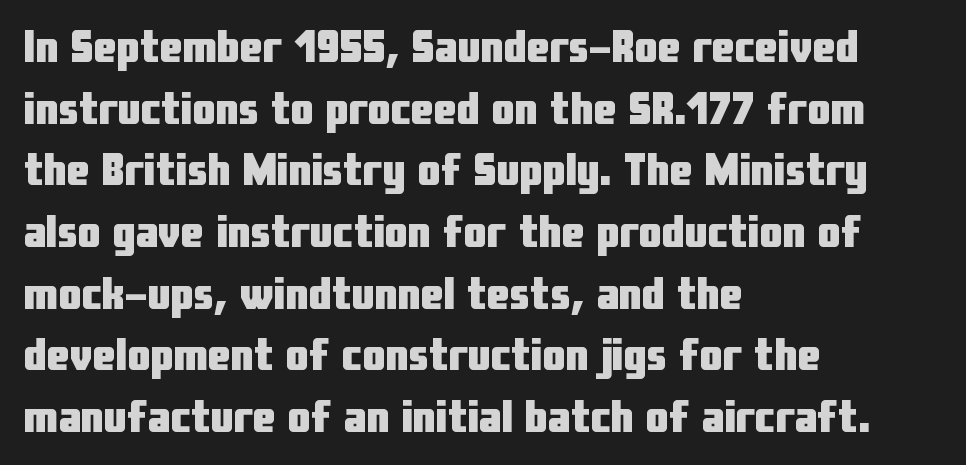
A roman cut, with each character standing at attention. Visually the block forms a straight wall on the left and a jagged coastline on the right. The space directly below the letters is spotless. Pretty heavy lettering here — definitely bold. Note the varied advance widths — an 'i' is clearly narrower than an 'm'. A typesetter would call this zero additional tracking.
